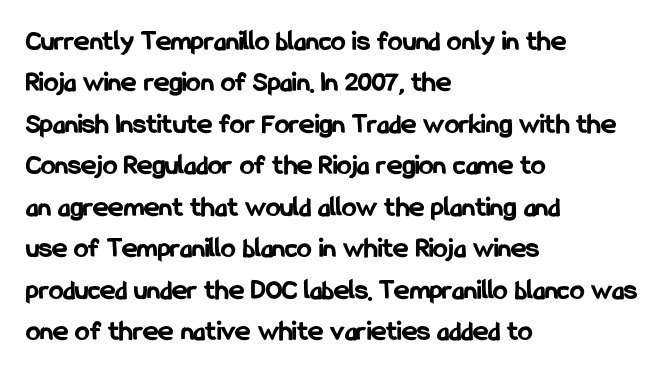
The rows are spaced the way most documents space them. Tracking value appears to be zero — textbook default spacing. No italicization has been applied; the sample stays upright. Each row of text sits above clean, open space.
